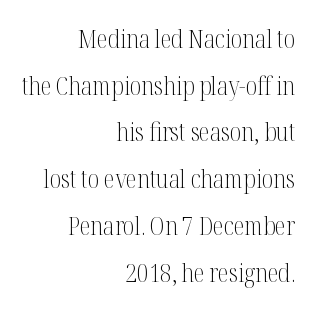
Q: Is the text bold? A: No.
Q: Is the text italic (slanted)? A: No, it is upright.
Q: Is the text underlined? A: No.
Q: How is the paragraph aligned? A: Right-aligned.
Q: Is the spacing between letters normal or unusually wide? A: Normal.
